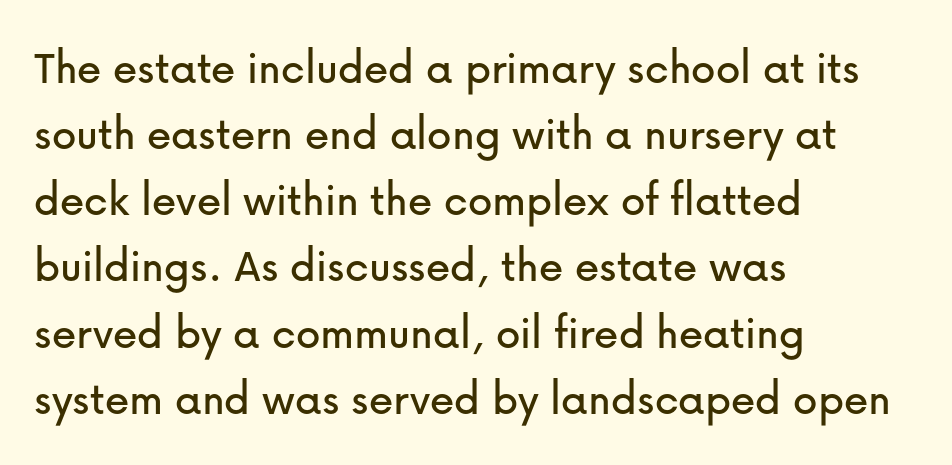
{"serif": "no", "italic": "no", "width": "normal", "stroke_contrast": "low", "x_height": "medium", "monospaced": "no", "underline": "no", "align": "left", "line_spacing": "normal", "line_spacing_ratio": 1.35, "letter_spacing": "normal", "letter_spacing_em": 0.0, "glyph_px": 49}
